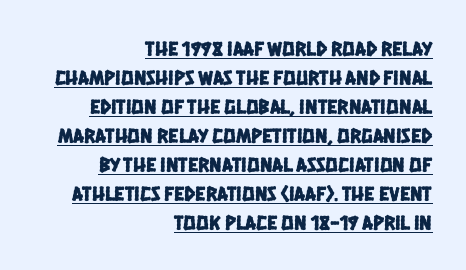
Caption: standard tracking, unaltered. A continuous stroke trails under the words, as in a hyperlink. Each new line begins a customary step beneath the previous one. Where is the straight margin? On the right.
